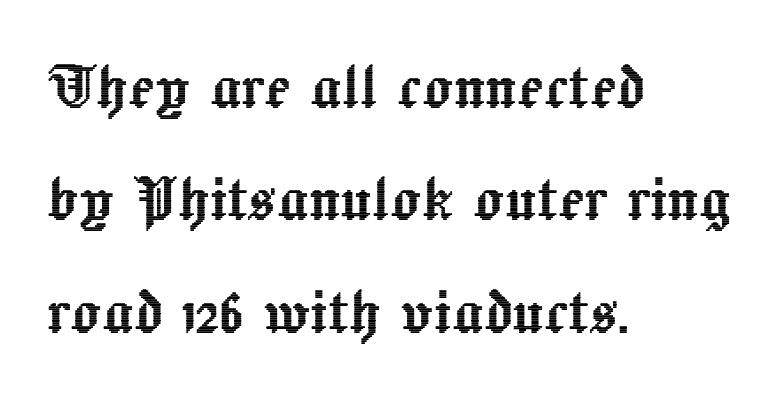
If you drew a line through each stem, it would be perfectly vertical. Check the space under the baseline: it is left empty. Think of a printed novel: that variable character pitch is what you see here. Caption: multi-line text, flush left, ragged right. Interline gaps are of average width in this sample.
